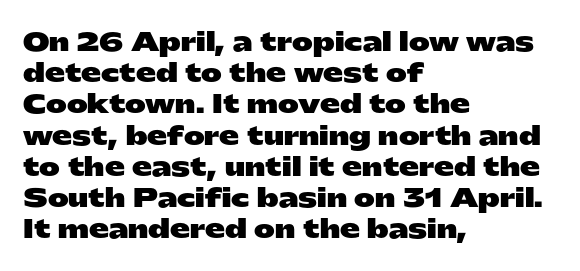
Q: Is the text bold? A: Yes.
Q: Is the text italic (slanted)? A: No, it is upright.
Q: Is the text underlined? A: No.
Q: How is the paragraph aligned? A: Left-aligned.
Q: Is the spacing between letters normal or unusually wide? A: Normal.
Q: Is the spacing between lines tight, normal or loose? A: Normal.
